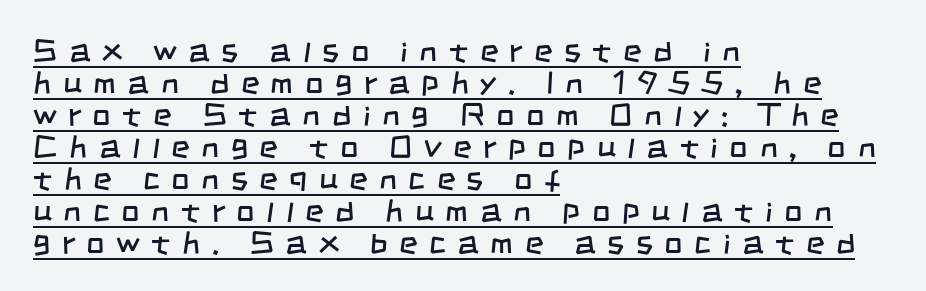
The image shows 32 px regular-weight, condensed sans-serif type; set left-aligned, tight line spacing (1.0x), unusually wide letter spacing (+0.36 em), underlined; low stroke contrast and a large x-height.
